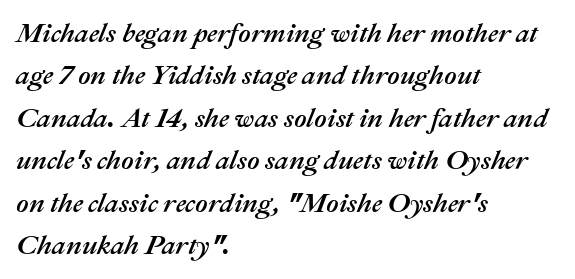
Q: Is the text italic (slanted)? A: Yes, it leans right by about 22 degrees.
Q: Is the text underlined? A: No.
Q: How is the paragraph aligned? A: Left-aligned.
Q: Is the spacing between letters normal or unusually wide? A: Normal.
Q: Is the spacing between lines tight, normal or loose? A: Normal.
